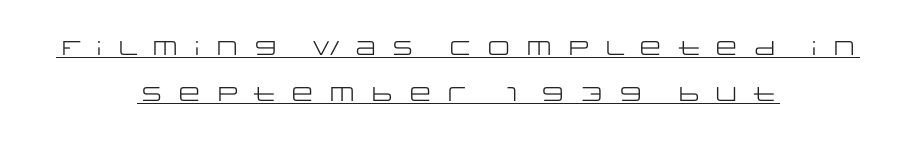
Do the letters lean? They stand straight. The face used here is rendered with a markedly widened letterfit. On a weight scale, this lands at 450 or below. Baseline-to-baseline distance is far greater than the letter height.
